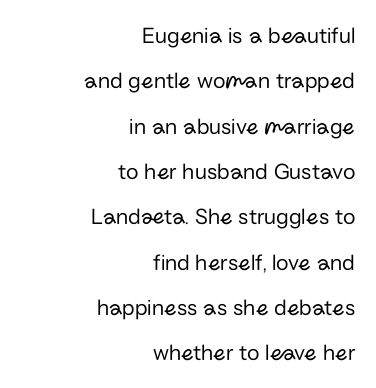
{"italic": "no", "bold": "no", "underline": "no", "align": "right", "line_spacing": "loose", "line_spacing_ratio": 1.97, "letter_spacing": "normal", "letter_spacing_em": 0.0, "glyph_px": 23}
